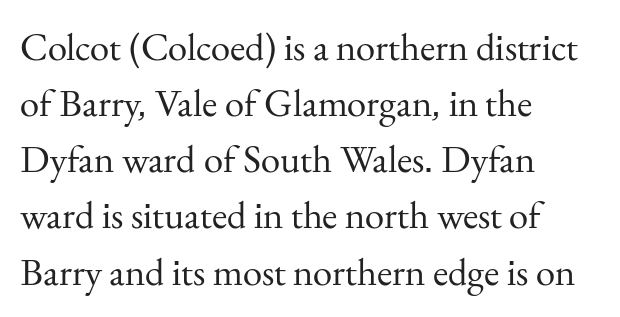
{"serif": "yes", "italic": "no", "bold": "no", "weight": "regular", "width": "normal", "stroke_contrast": "medium", "x_height": "small", "monospaced": "no", "underline": "no", "align": "left", "line_spacing": "normal", "line_spacing_ratio": 1.44, "letter_spacing": "normal", "letter_spacing_em": 0.0, "glyph_px": 39}
